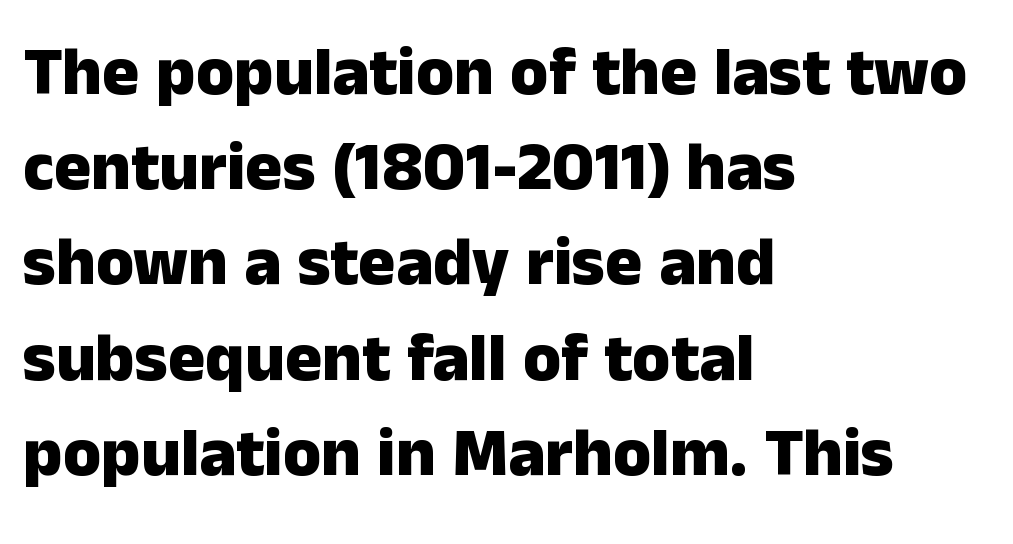
Q: Is the text bold? A: Yes.
Q: Is the text italic (slanted)? A: No, it is upright.
Q: Is the typeface a serif or a sans-serif typeface? A: Sans-serif.
Q: Is the text underlined? A: No.
Q: How is the paragraph aligned? A: Left-aligned.
Q: Is the spacing between letters normal or unusually wide? A: Normal.
Q: Is the spacing between lines tight, normal or loose? A: Normal.
Q: Width (condensed, normal, or wide)? A: Normal.
Q: Stroke contrast? A: Low.
Q: x-height? A: Medium.
Q: Monospaced? A: No.
